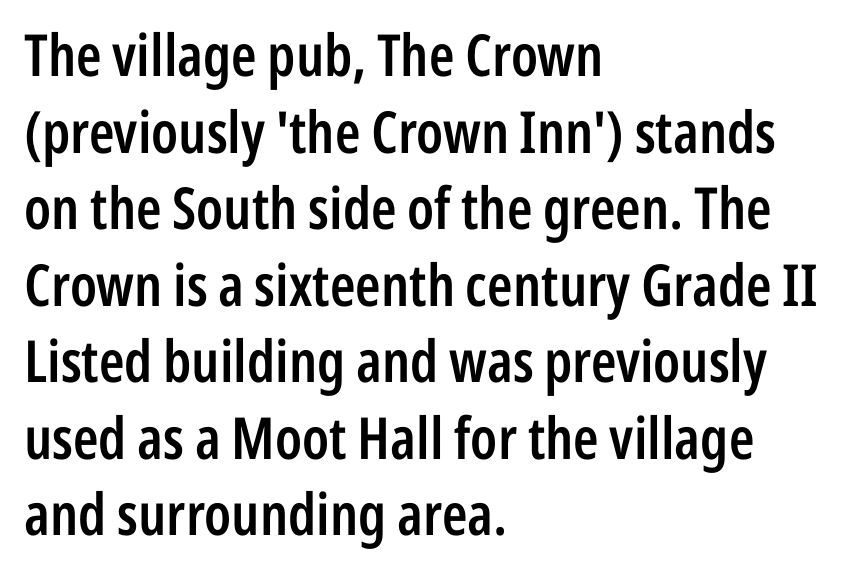
The image shows 58 px semibold, condensed sans-serif type, upright; set left-aligned, normal line spacing (1.32x), normal letter spacing, not underlined; low stroke contrast and a medium x-height.
